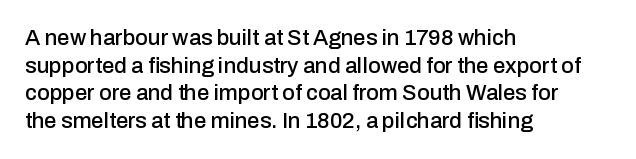
Regarding leading, the lines here are spaced in the standard way. The space beneath each line is pristine and unruled. Tracking value appears to be zero — textbook default spacing. The setting favours the left margin, as ordinary paragraphs usually do.
